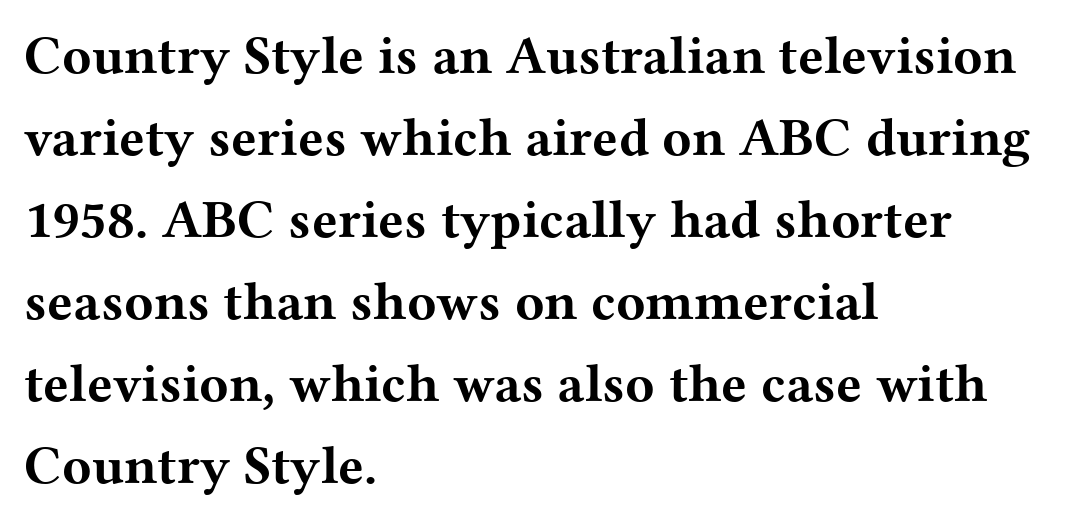
The image shows 54 px bold, wide serif type, upright; set left-aligned, normal line spacing (1.52x), normal letter spacing, not underlined; medium stroke contrast and a medium x-height.
